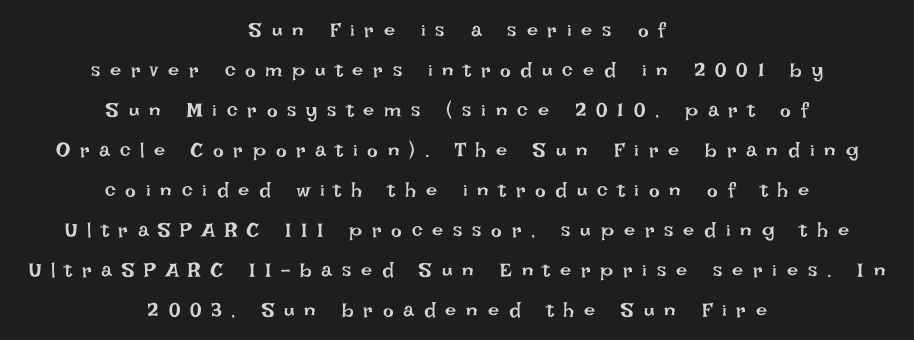
Ordinary non-slanted type is in use. The letters are spread apart with noticeably loose tracking. The cut favours lightness, reaching ordinary text weight at its darkest. The lines are spread far apart with generous leading.
